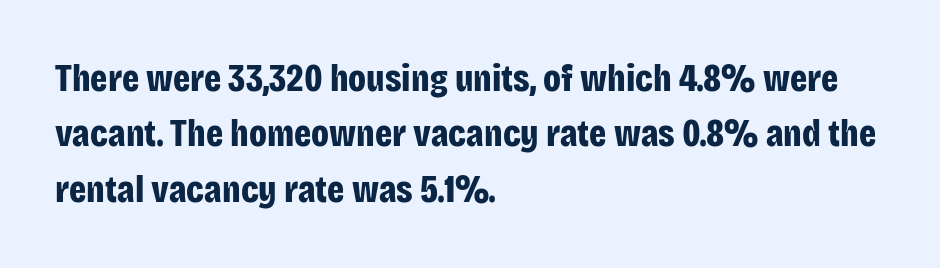
The image shows 38 px bold, condensed sans-serif type, upright; set left-aligned, normal line spacing (1.46x), normal letter spacing, not underlined; low stroke contrast and a large x-height.
